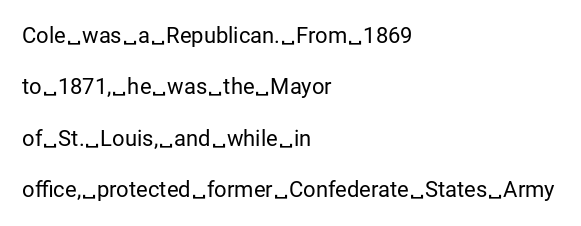
Q: Is the text bold? A: No.
Q: Is the text italic (slanted)? A: No, it is upright.
Q: Is the text underlined? A: No.
Q: How is the paragraph aligned? A: Left-aligned.
Q: Is the spacing between letters normal or unusually wide? A: Normal.
Q: Is the spacing between lines tight, normal or loose? A: Loose.
